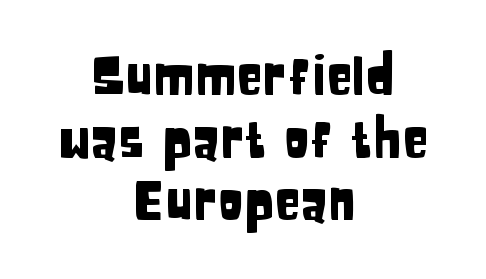
Clear beneath every line of the passage. These lines are rendered in a variable-pitch font. Tracking here is standard; glyphs follow each other at the usual distance. In terms of letterform style, serifs are entirely absent.
